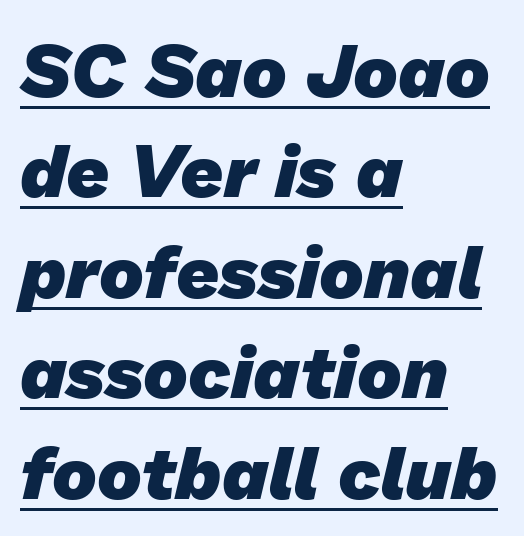
Leftover space on each line is placed entirely after the last word. A normal amount of white space separates one row of letters from the next. The letters sit at their default tracking, neither squeezed nor spread. Typographic density is high because the face is bold. The type family on display is of the sans-serif kind. The passage shown is underscored from start to finish.
